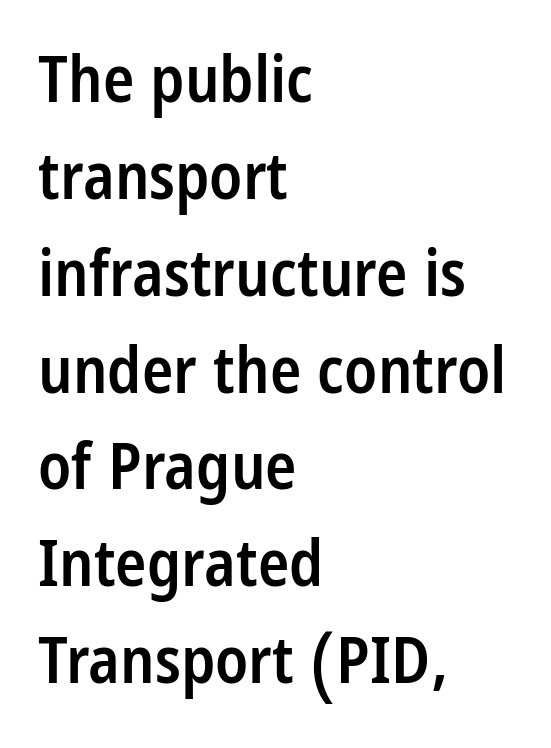
{"serif": "no", "italic": "no", "bold": "semi", "weight": "semibold", "width": "condensed", "stroke_contrast": "low", "x_height": "large", "monospaced": "no", "underline": "no", "align": "left", "line_spacing": "normal", "line_spacing_ratio": 1.49, "letter_spacing": "normal", "letter_spacing_em": 0.0, "glyph_px": 65}
